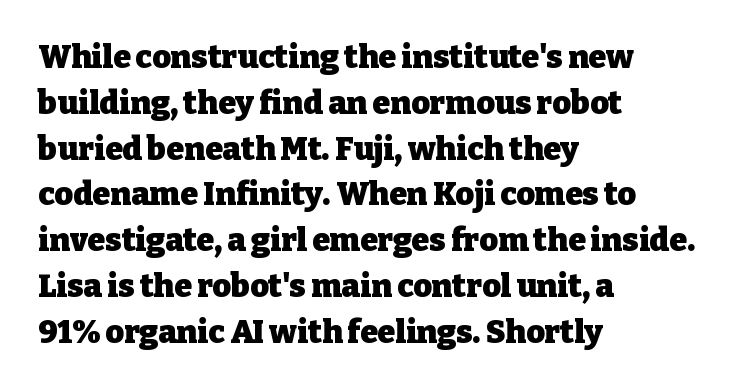
{"serif": "yes", "italic": "no", "bold": "yes", "weight": "heavy", "width": "normal", "stroke_contrast": "low", "x_height": "medium", "monospaced": "no", "underline": "no", "align": "left", "line_spacing": "normal", "line_spacing_ratio": 1.43, "letter_spacing": "normal", "letter_spacing_em": 0.0, "glyph_px": 32}
